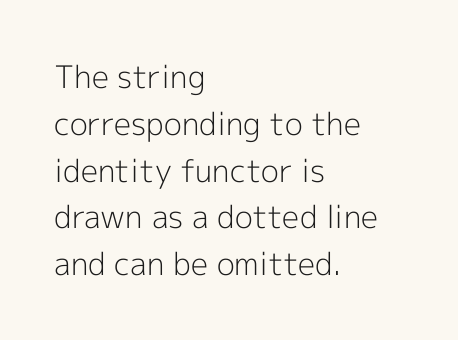
{"serif": "no", "italic": "no", "bold": "no", "weight": "light", "width": "normal", "x_height": "medium", "monospaced": "no", "underline": "no", "align": "left", "line_spacing": "normal", "line_spacing_ratio": 1.51, "letter_spacing": "normal", "letter_spacing_em": 0.0, "glyph_px": 31}
